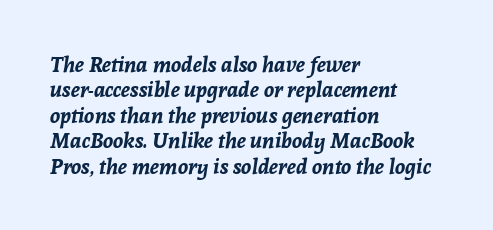
{"italic": "yes", "lean": "right", "slant_degrees": 8, "bold": "yes", "underline": "no", "align": "left", "line_spacing_ratio": 1.21, "letter_spacing": "normal", "letter_spacing_em": 0.0, "glyph_px": 21}
